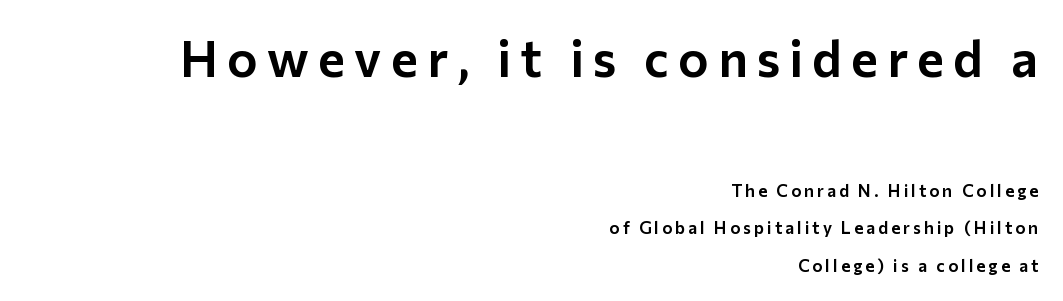
Q: Is the text italic (slanted)? A: No, it is upright.
Q: Is the typeface a serif or a sans-serif typeface? A: Sans-serif.
Q: Is the text underlined? A: No.
Q: How is the paragraph aligned? A: Right-aligned.
Q: Is the spacing between lines tight, normal or loose? A: Loose.
Q: Which block of text is set in a larger size, the first (top) or the second (bottom)? A: The first (top) one.
Q: Width (condensed, normal, or wide)? A: Normal.
Q: Stroke contrast? A: Low.
Q: x-height? A: Medium.
Q: Monospaced? A: No.
